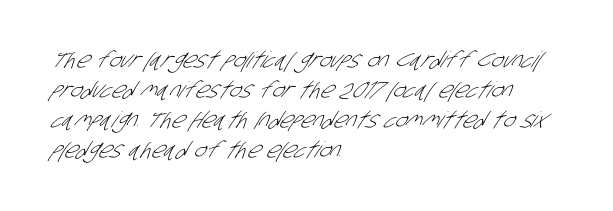
{"bold": "no", "underline": "no", "align": "left", "line_spacing": "normal", "line_spacing_ratio": 1.36, "letter_spacing": "normal", "letter_spacing_em": 0.0, "glyph_px": 22}
